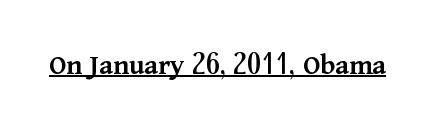
{"serif": "yes", "italic": "no", "bold": "semi", "weight": "semibold", "width": "normal", "stroke_contrast": "medium", "x_height": "medium", "monospaced": "no", "underline": "yes", "letter_spacing": "normal", "letter_spacing_em": 0.0, "glyph_px": 30}
